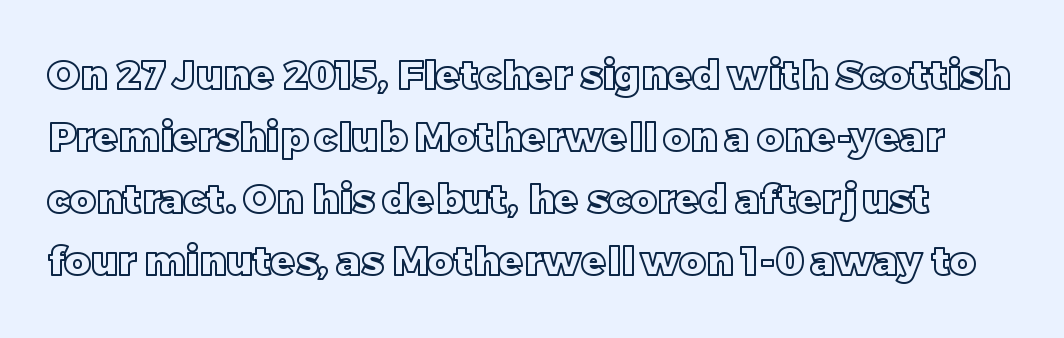
Q: Is the text italic (slanted)? A: No, it is upright.
Q: Is the text underlined? A: No.
Q: Is the spacing between letters normal or unusually wide? A: Normal.
Q: Is the spacing between lines tight, normal or loose? A: Normal.
Q: Width (condensed, normal, or wide)? A: Normal.
Q: x-height? A: Large.
Q: Monospaced? A: No.
